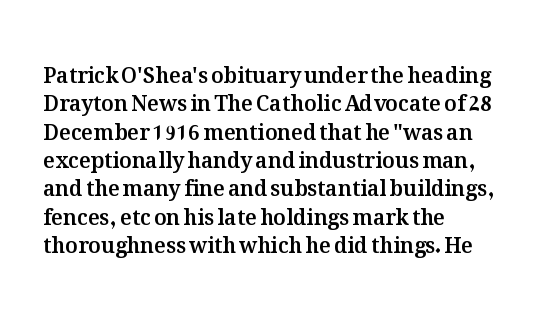
Q: Is the text italic (slanted)? A: No, it is upright.
Q: Is the text underlined? A: No.
Q: How is the paragraph aligned? A: Left-aligned.
Q: Is the spacing between letters normal or unusually wide? A: Normal.
Q: Is the spacing between lines tight, normal or loose? A: Normal.
